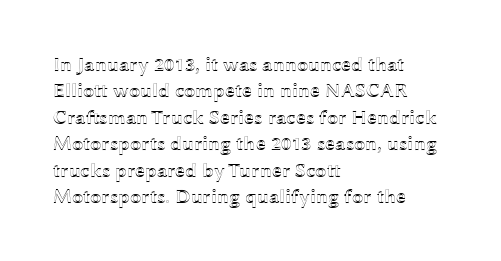
{"italic": "no", "underline": "no", "align": "left", "line_spacing": "normal", "line_spacing_ratio": 1.32, "letter_spacing": "normal", "letter_spacing_em": 0.0, "glyph_px": 20}
